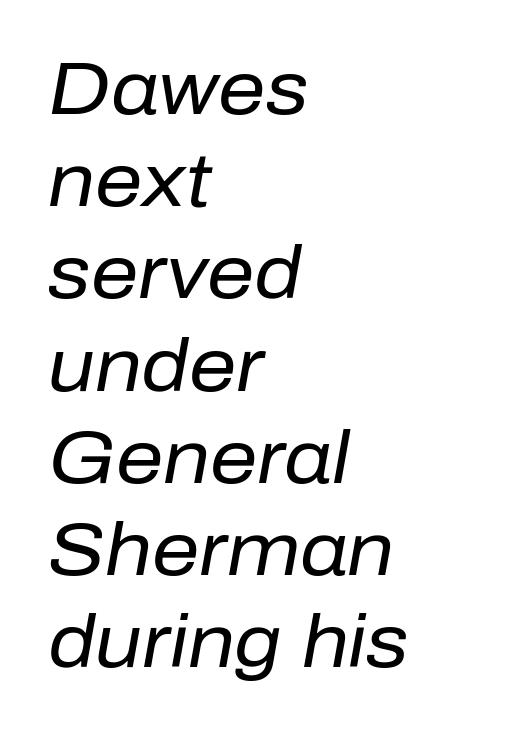
The image shows 75 px regular-weight type, italic (leaning right); set left-aligned, line spacing 1.23x, normal letter spacing, not underlined; low stroke contrast and a medium x-height.
